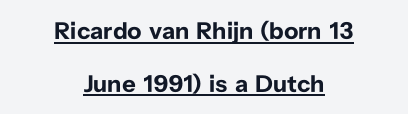
Q: Is the text bold? A: Yes.
Q: Is the text italic (slanted)? A: No, it is upright.
Q: Is the text underlined? A: Yes.
Q: How is the paragraph aligned? A: Centered.
Q: Is the spacing between letters normal or unusually wide? A: Normal.
Q: Is the spacing between lines tight, normal or loose? A: Loose.
